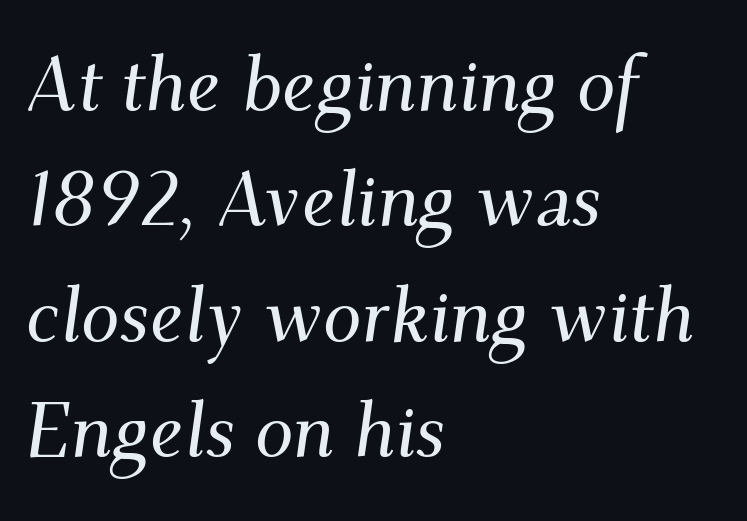
The image shows 77 px serif type, italic (leaning right); set left-aligned, normal line spacing (1.5x), normal letter spacing, not underlined; medium stroke contrast and a small x-height.
